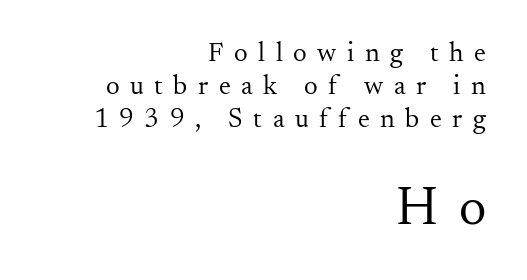
The image shows 54 px regular-weight serif type, upright; set right-aligned, line spacing 1.23x, unusually wide letter spacing (+0.39 em), not underlined; the second (bottom) block is 2.0x larger; medium stroke contrast and a small x-height.
